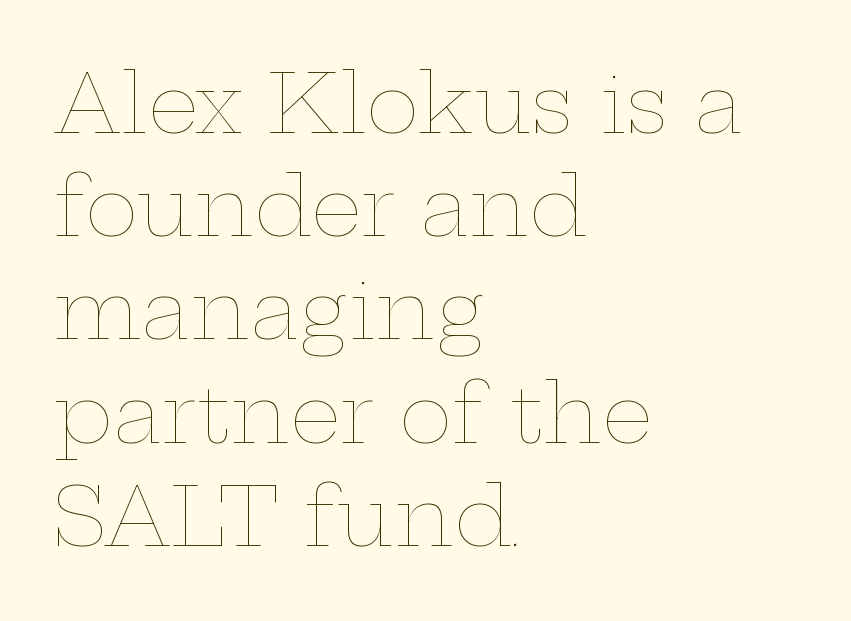
{"italic": "no", "bold": "no", "weight": "thin", "width": "wide", "stroke_contrast": "low", "x_height": "medium", "monospaced": "no", "underline": "no", "align": "left", "line_spacing": "normal", "line_spacing_ratio": 1.29, "letter_spacing": "normal", "letter_spacing_em": 0.0, "glyph_px": 80}
